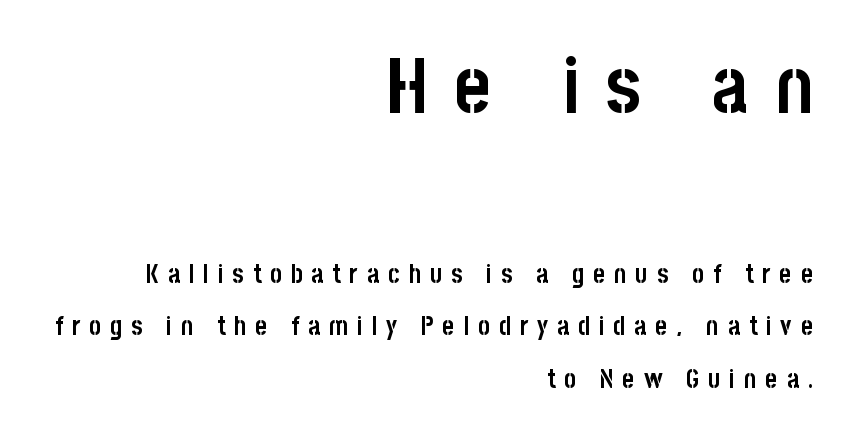
The image shows 78 px semibold, condensed sans-serif type, upright; set right-aligned, loose line spacing (2.01x), unusually wide letter spacing (+0.34 em), not underlined; the first (top) block is 3.0x larger; low stroke contrast and a large x-height.
